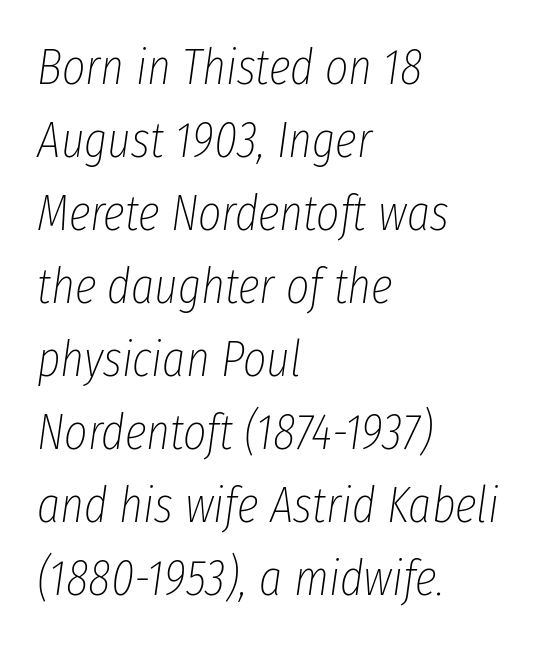
The space beneath each line is pristine and unruled. Each letter keeps its own natural width here, so spacing adapts to shape. Default kerning and tracking; the words read as compact shapes. Nothing heavy about these letters — not bold at all.
